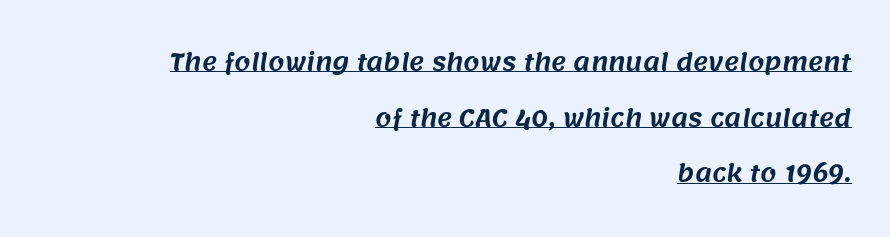
Q: Is the text underlined? A: Yes.
Q: How is the paragraph aligned? A: Right-aligned.
Q: Is the spacing between letters normal or unusually wide? A: Normal.
Q: Is the spacing between lines tight, normal or loose? A: Loose.
